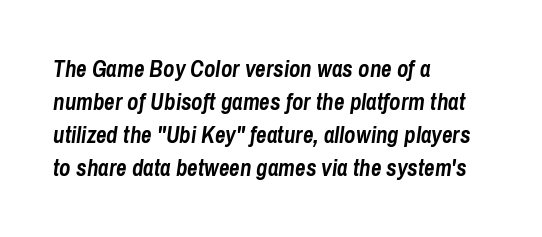
The image shows 23 px bold type, italic (leaning right); set left-aligned, normal line spacing (1.43x), normal letter spacing, not underlined.
